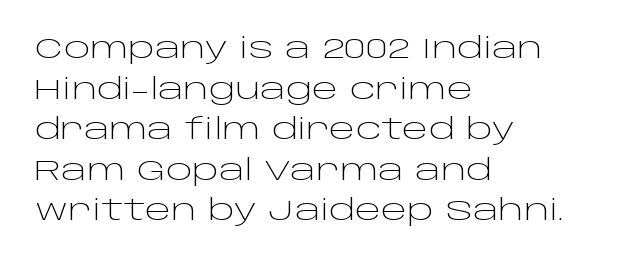
{"serif": "no", "italic": "no", "bold": "no", "weight": "light", "width": "wide", "stroke_contrast": "low", "x_height": "large", "monospaced": "no", "underline": "no", "align": "left", "line_spacing": "normal", "line_spacing_ratio": 1.45, "letter_spacing": "normal", "letter_spacing_em": 0.0, "glyph_px": 28}
